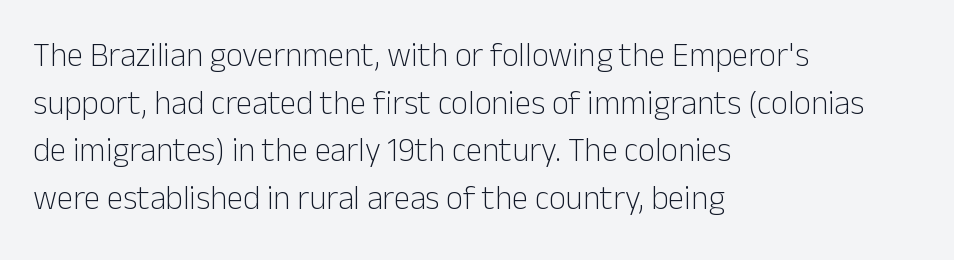
The image shows 33 px light sans-serif type, upright; set left-aligned, normal line spacing (1.44x), normal letter spacing, not underlined; low stroke contrast and a medium x-height.
